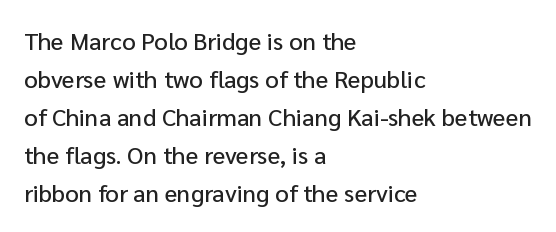
Q: Is the text italic (slanted)? A: No, it is upright.
Q: Is the text underlined? A: No.
Q: How is the paragraph aligned? A: Left-aligned.
Q: Is the spacing between letters normal or unusually wide? A: Normal.
Q: Is the spacing between lines tight, normal or loose? A: Normal.
